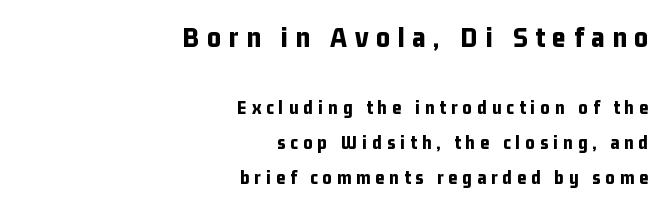
Q: Is the text bold? A: Yes.
Q: Is the text italic (slanted)? A: No, it is upright.
Q: Is the typeface a serif or a sans-serif typeface? A: Sans-serif.
Q: Is the text underlined? A: No.
Q: How is the paragraph aligned? A: Right-aligned.
Q: Is the spacing between letters normal or unusually wide? A: Unusually wide.
Q: Which block of text is set in a larger size, the first (top) or the second (bottom)? A: The first (top) one.
Q: Width (condensed, normal, or wide)? A: Condensed.
Q: Stroke contrast? A: Low.
Q: x-height? A: Medium.
Q: Monospaced? A: No.
